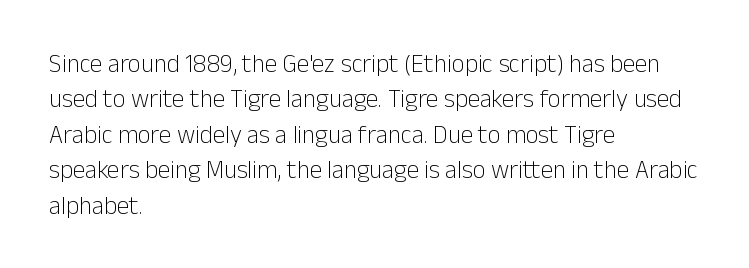
Q: Is the text bold? A: No.
Q: Is the text italic (slanted)? A: No, it is upright.
Q: Is the text underlined? A: No.
Q: How is the paragraph aligned? A: Left-aligned.
Q: Is the spacing between letters normal or unusually wide? A: Normal.
Q: Is the spacing between lines tight, normal or loose? A: Normal.
